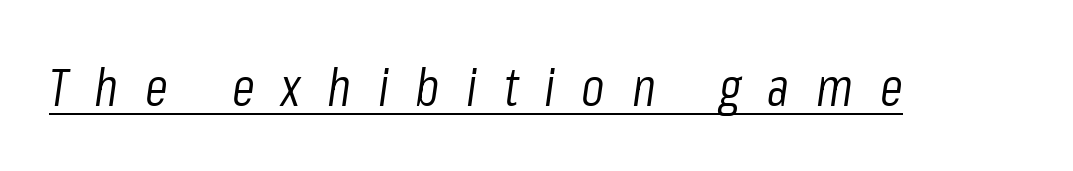
{"italic": "yes", "lean": "right", "slant_degrees": 8, "bold": "no", "weight": "light", "width": "condensed", "stroke_contrast": "low", "x_height": "medium", "monospaced": "no", "underline": "yes", "letter_spacing": "wide", "letter_spacing_em": 0.5, "glyph_px": 53}
